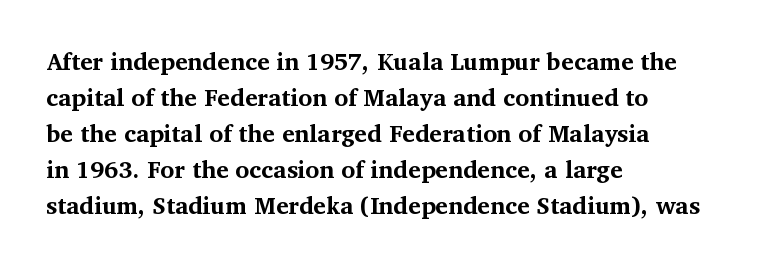
Q: Is the text bold? A: Yes.
Q: Is the text italic (slanted)? A: No, it is upright.
Q: Is the text underlined? A: No.
Q: How is the paragraph aligned? A: Left-aligned.
Q: Is the spacing between letters normal or unusually wide? A: Normal.
Q: Is the spacing between lines tight, normal or loose? A: Normal.
